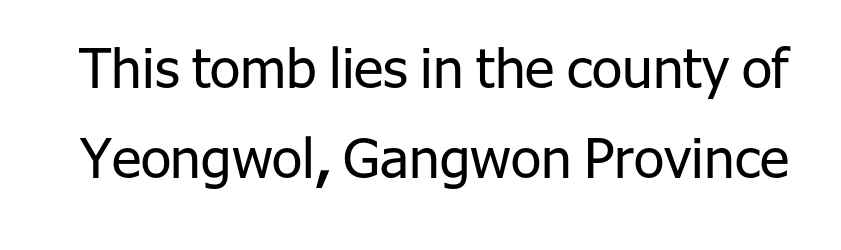
{"serif": "no", "italic": "no", "bold": "no", "weight": "regular", "width": "normal", "stroke_contrast": "low", "x_height": "medium", "monospaced": "no", "underline": "no", "line_spacing": "normal", "line_spacing_ratio": 1.63, "letter_spacing": "normal", "letter_spacing_em": 0.0, "glyph_px": 55}
